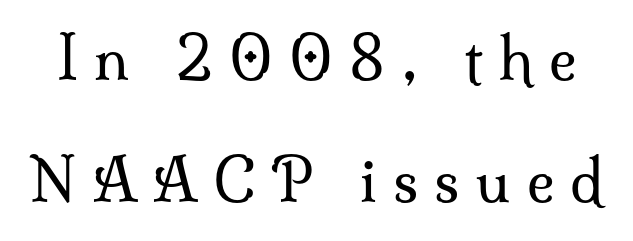
The image shows 58 px regular-weight serif type, upright; set loose line spacing (2.11x), unusually wide letter spacing (+0.28 em), not underlined; medium stroke contrast and a small x-height.
